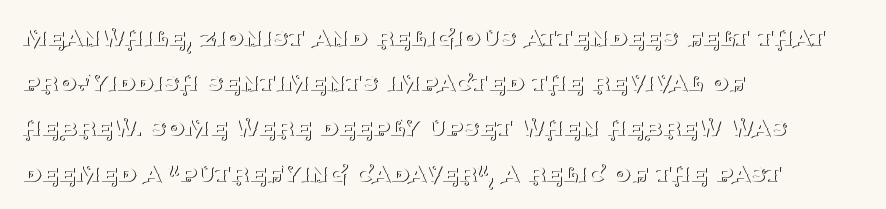
{"serif": "yes", "italic": "no", "bold": "no", "weight": "thin", "width": "normal", "stroke_contrast": "medium", "x_height": "large", "monospaced": "no", "underline": "no", "align": "left", "line_spacing": "normal", "line_spacing_ratio": 1.56, "letter_spacing": "normal", "letter_spacing_em": 0.0, "glyph_px": 29}
